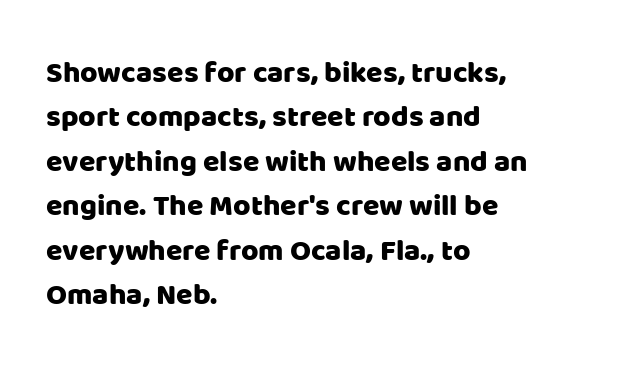
{"serif": "no", "italic": "no", "width": "normal", "stroke_contrast": "low", "x_height": "large", "monospaced": "no", "underline": "no", "align": "left", "line_spacing": "normal", "line_spacing_ratio": 1.48, "letter_spacing": "normal", "letter_spacing_em": 0.0, "glyph_px": 30}
